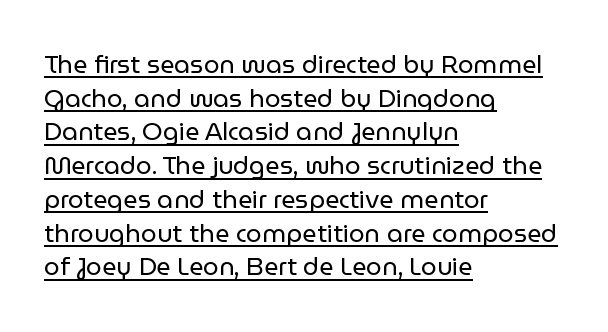
The image shows 25 px text type, upright; set left-aligned, normal line spacing (1.35x), normal letter spacing, underlined.
